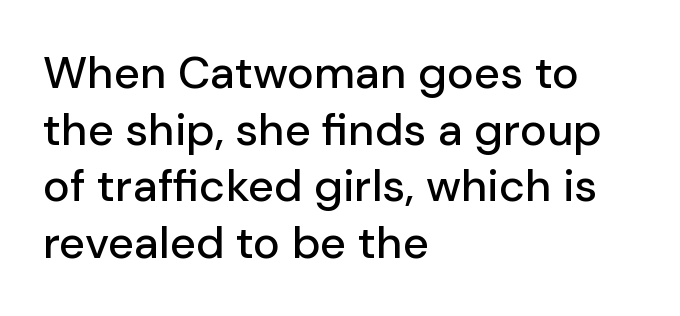
Q: Is the text italic (slanted)? A: No, it is upright.
Q: Is the typeface a serif or a sans-serif typeface? A: Sans-serif.
Q: Is the text underlined? A: No.
Q: How is the paragraph aligned? A: Left-aligned.
Q: Is the spacing between letters normal or unusually wide? A: Normal.
Q: Is the spacing between lines tight, normal or loose? A: Normal.
Q: Width (condensed, normal, or wide)? A: Normal.
Q: Stroke contrast? A: Low.
Q: x-height? A: Medium.
Q: Monospaced? A: No.
